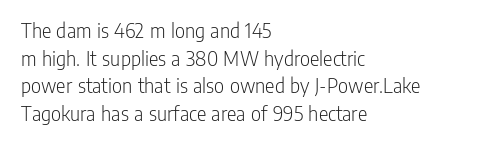
{"italic": "no", "bold": "no", "underline": "no", "align": "left", "line_spacing": "normal", "line_spacing_ratio": 1.26, "letter_spacing": "normal", "letter_spacing_em": 0.0, "glyph_px": 22}
